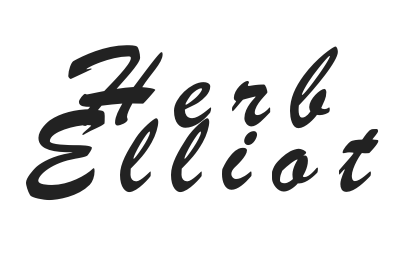
The image shows 51 px condensed sans-serif type; set centered, normal line spacing (1.25x), unusually wide letter spacing (+0.4 em), not underlined; low stroke contrast and a small x-height.
